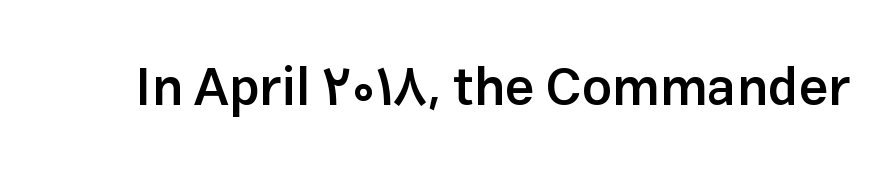
Nope, no serifs anywhere on these letters. Students, note that the glyphs here touch the page at normal intervals. The specimen reads as upright at a glance. Do the characters align in a grid? No, the font is proportional. Underline: absent.
